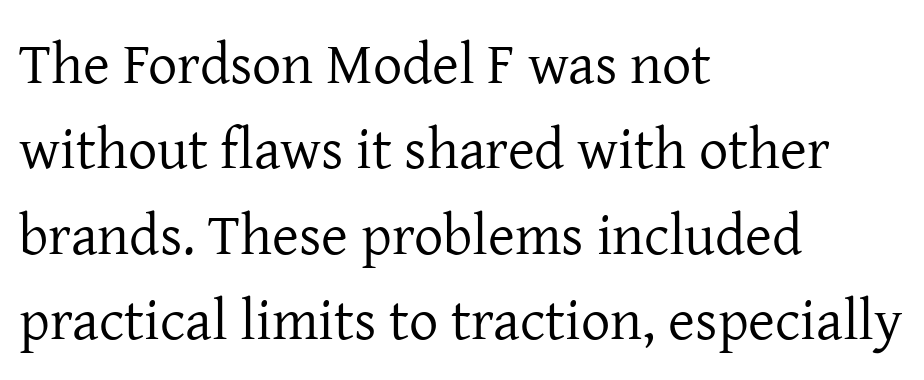
The image shows 58 px regular-weight serif type, upright; set left-aligned, normal line spacing (1.47x), normal letter spacing, not underlined; low stroke contrast and a medium x-height.
